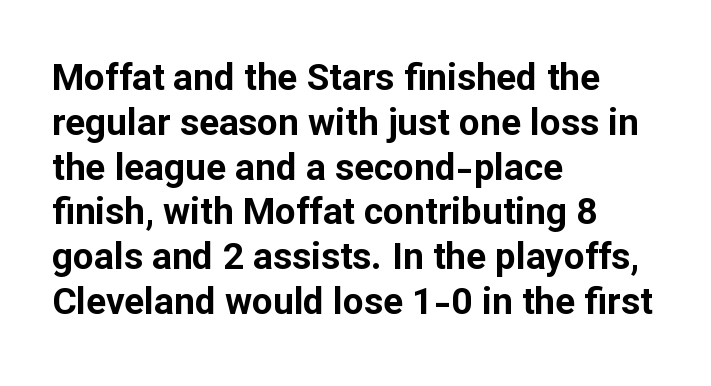
The image shows 37 px bold sans-serif type, upright; set left-aligned, line spacing 1.21x, normal letter spacing, not underlined; low stroke contrast and a medium x-height.
